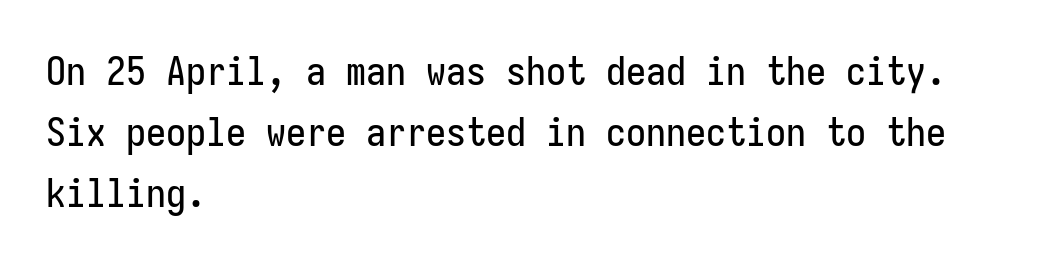
The string is rendered with underlining switched off. Caption: standard tracking, unaltered. Baseline-to-baseline distance is the conventional proportion of letter height. These lines stack with their left ends in a neat column. The specimen reads as upright at a glance.
